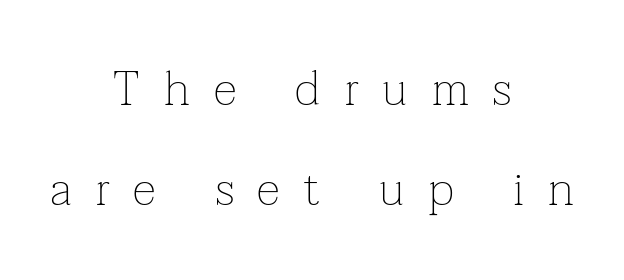
{"serif": "yes", "italic": "no", "bold": "no", "weight": "thin", "width": "normal", "stroke_contrast": "low", "x_height": "medium", "monospaced": "no", "underline": "no", "align": "center", "line_spacing": "loose", "line_spacing_ratio": 2.09, "letter_spacing": "wide", "letter_spacing_em": 0.49, "glyph_px": 48}
